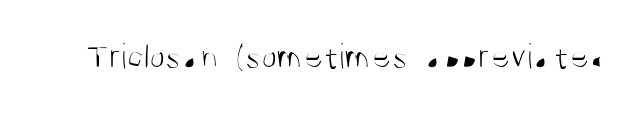
The image shows 36 px light, condensed sans-serif type, upright; set normal letter spacing, not underlined; medium stroke contrast and a large x-height.
